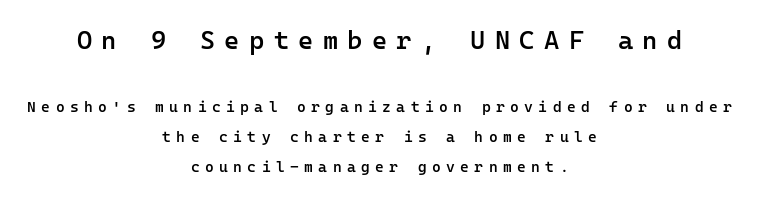
The image shows 26 px text type, upright; set centered, loose line spacing (2.03x), unusually wide letter spacing (+0.36 em), not underlined; the first (top) block is 1.73x larger.
